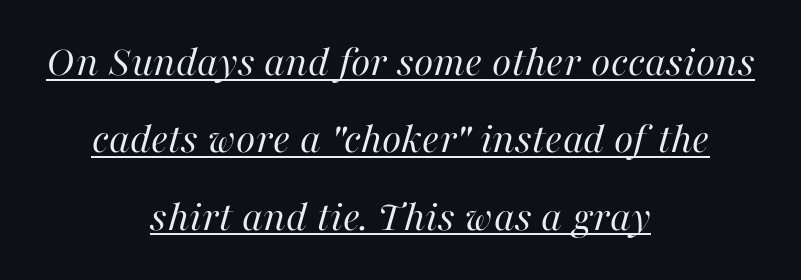
The lettering tilts uniformly, giving the passage an italic look. This rendering uses center alignment, leaving both contours irregular but symmetric. The type is set solid horizontally, with unmodified tracking. The passage shown is typed in a proportional face where columns would drift. Letters have the restrained weight of plain body copy at most.
